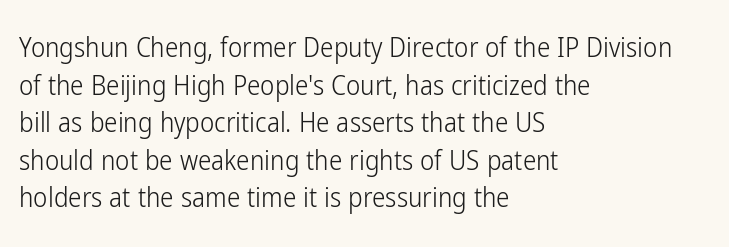
Q: Is the text bold? A: No.
Q: Is the text italic (slanted)? A: No, it is upright.
Q: Is the text underlined? A: No.
Q: How is the paragraph aligned? A: Left-aligned.
Q: Is the spacing between letters normal or unusually wide? A: Normal.
Q: Is the spacing between lines tight, normal or loose? A: Normal.
